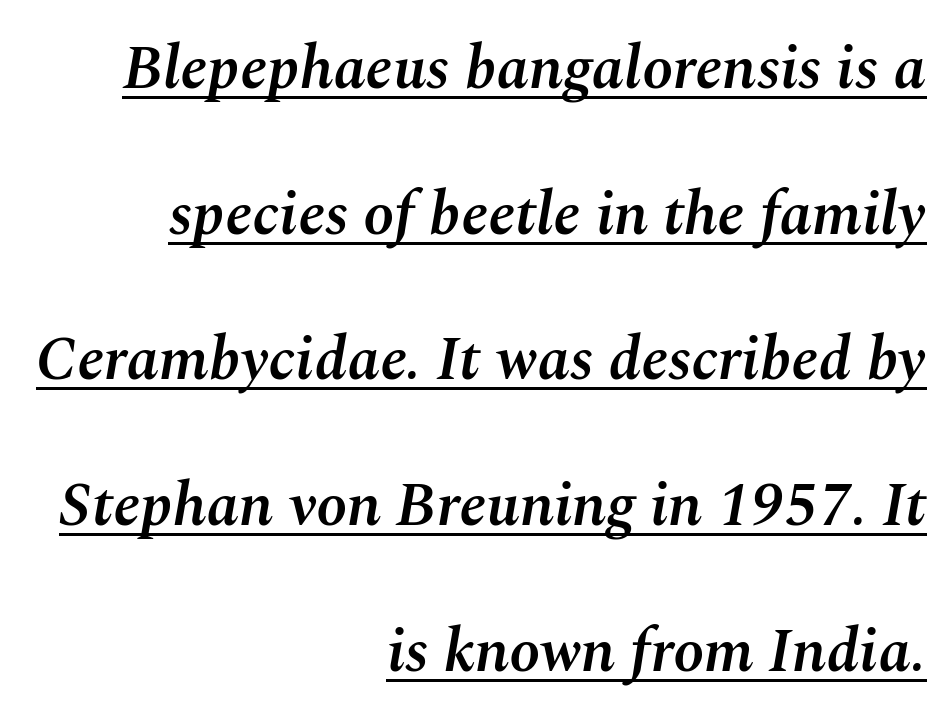
Semibold letterforms, between regular and bold. A typesetter would call this proportional, since set widths differ per character. The tracking reads as untouched default to a designer's eye. This sample trades compactness for vertical openness between lines. A typesetter would mark this as italic.
